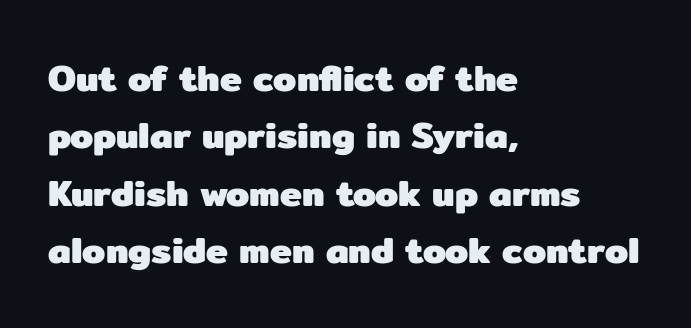
Line spacing here is normal. The baseline area is clear. Short and long lines alike share a common starting point at left. These lines carry a lot of weight — the face is fully bold. Serif or sans? Sans — the stroke terminals are bare.
